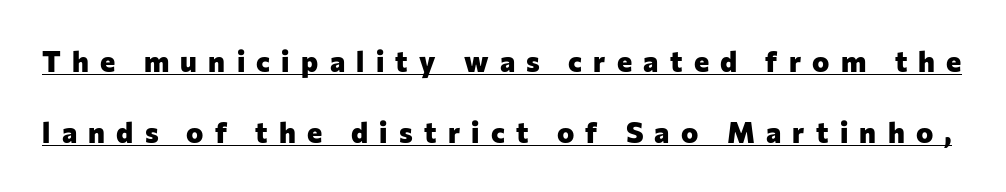
The image shows 29 px heavy sans-serif type, upright; set loose line spacing (2.46x), unusually wide letter spacing (+0.39 em), underlined; low stroke contrast and a medium x-height.
